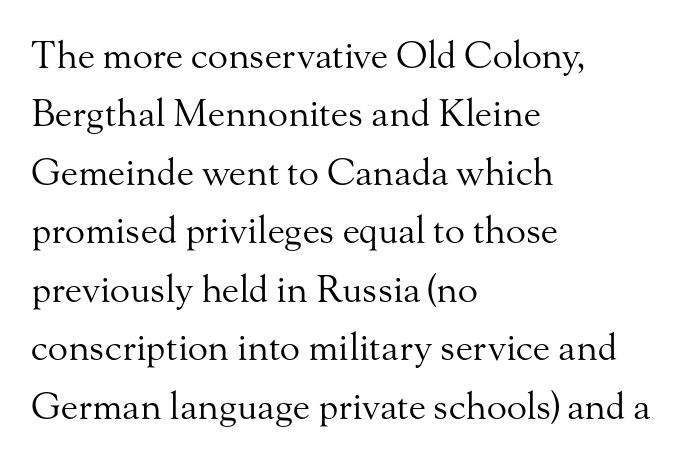
{"serif": "yes", "italic": "no", "bold": "no", "weight": "regular", "width": "normal", "stroke_contrast": "medium", "x_height": "small", "monospaced": "no", "underline": "no", "align": "left", "line_spacing": "normal", "line_spacing_ratio": 1.58, "letter_spacing": "normal", "letter_spacing_em": 0.0, "glyph_px": 37}
